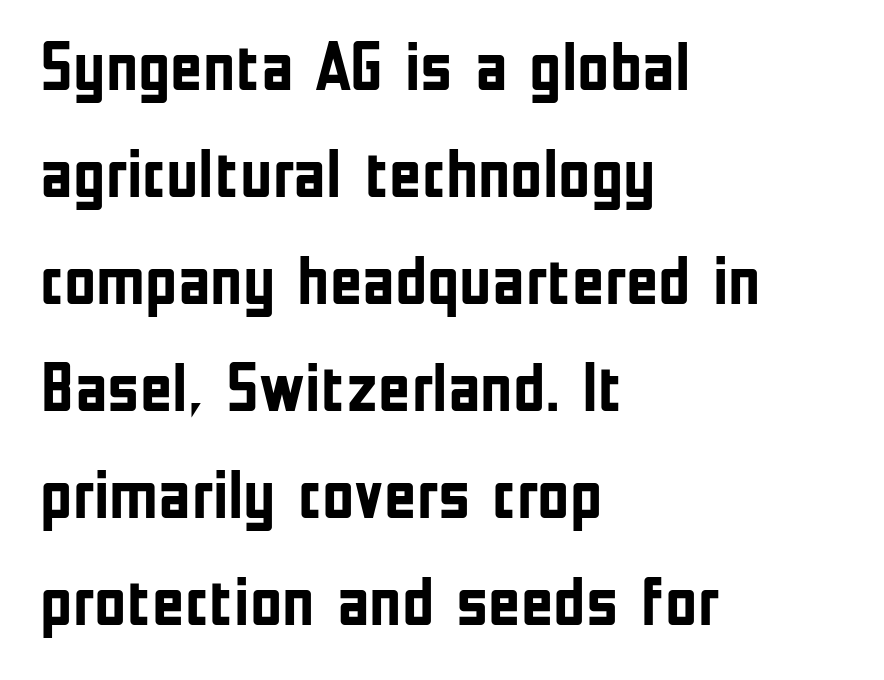
Italic: no, the glyphs are upright roman. The characters look thick and weighty, a clear bold. Layout note: lines flush left. A typesetter would call this proportional, since set widths differ per character. Only glyphs here, with clear space below each row.
